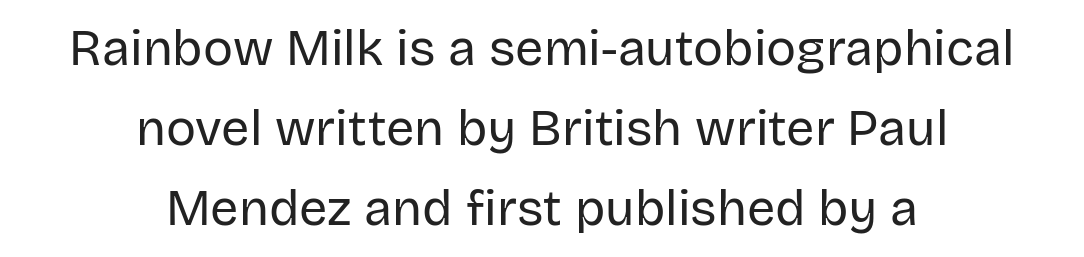
These lines are rendered in a variable-pitch font. Is there any slant? The stems are plumb. Each letter's strokes conclude bluntly, with no projecting serifs. This sample keeps an unexceptional amount of space between lines. Clear beneath every line of the passage. No heavy texture on the line: the type isn't bold.
